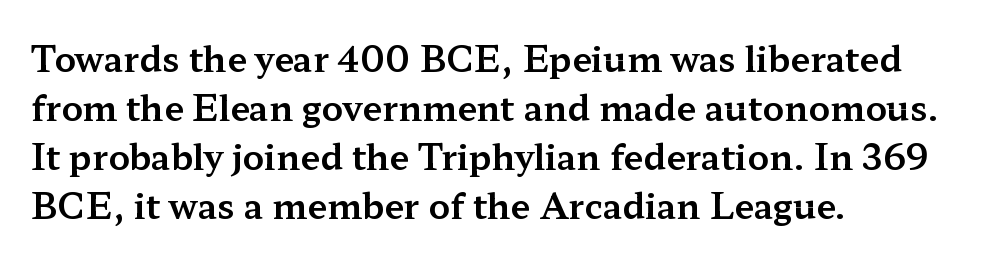
{"serif": "yes", "italic": "no", "width": "wide", "stroke_contrast": "medium", "x_height": "medium", "monospaced": "no", "underline": "no", "align": "left", "line_spacing": "normal", "line_spacing_ratio": 1.4, "letter_spacing": "normal", "letter_spacing_em": 0.0, "glyph_px": 35}
